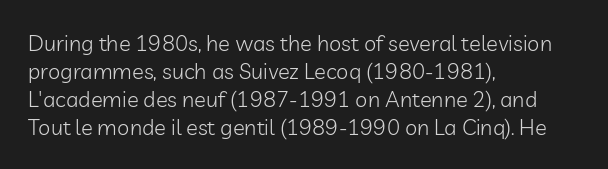
{"italic": "no", "bold": "no", "underline": "no", "align": "left", "line_spacing": "normal", "line_spacing_ratio": 1.27, "letter_spacing": "normal", "letter_spacing_em": 0.0, "glyph_px": 22}
